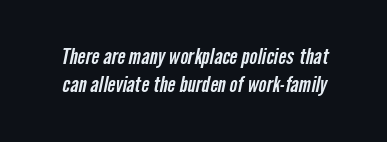
{"underline": "no", "line_spacing": "normal", "line_spacing_ratio": 1.33, "letter_spacing": "normal", "letter_spacing_em": 0.0, "glyph_px": 21}
